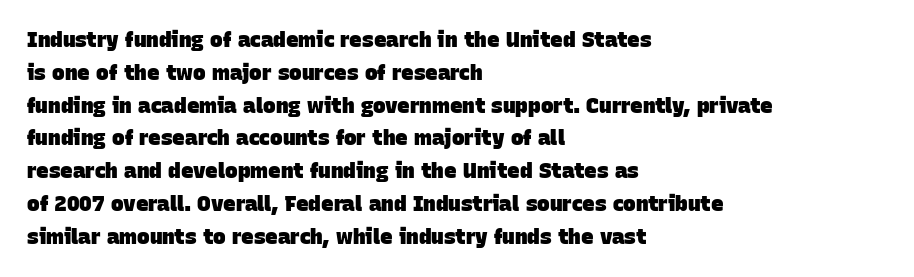
The image shows 21 px bold type; set left-aligned, normal line spacing (1.56x), normal letter spacing, not underlined.
